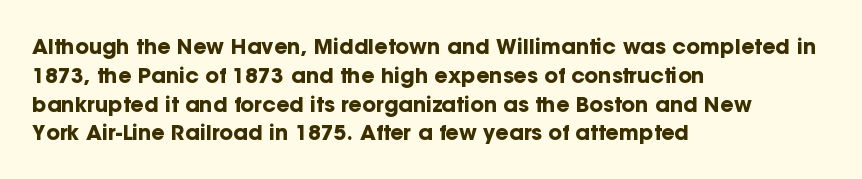
Q: Is the text bold? A: Yes.
Q: Is the text italic (slanted)? A: No, it is upright.
Q: Is the text underlined? A: No.
Q: How is the paragraph aligned? A: Left-aligned.
Q: Is the spacing between letters normal or unusually wide? A: Normal.
Q: Is the spacing between lines tight, normal or loose? A: Normal.
